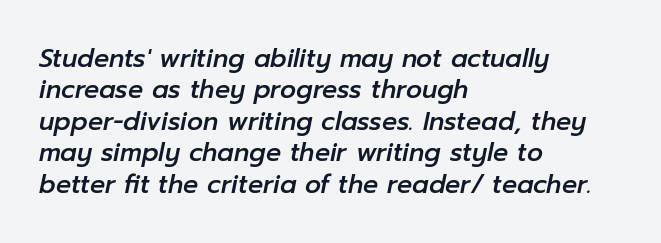
The image shows 25 px text type, italic (leaning right); set left-aligned, normal line spacing (1.26x), normal letter spacing, not underlined.
